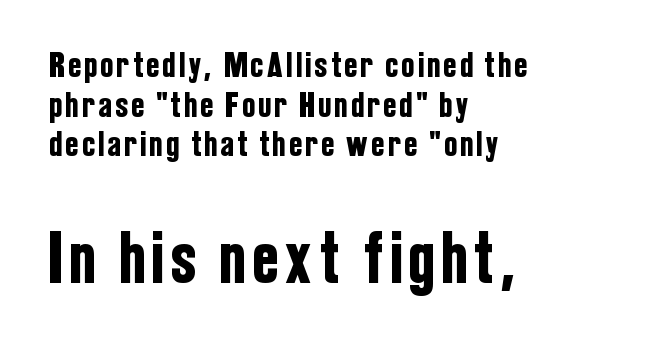
Q: Is the text italic (slanted)? A: No, it is upright.
Q: Is the typeface a serif or a sans-serif typeface? A: Sans-serif.
Q: Is the text underlined? A: No.
Q: How is the paragraph aligned? A: Left-aligned.
Q: Is the spacing between lines tight, normal or loose? A: Tight.
Q: Which block of text is set in a larger size, the first (top) or the second (bottom)? A: The second (bottom) one.
Q: Width (condensed, normal, or wide)? A: Condensed.
Q: Stroke contrast? A: Low.
Q: x-height? A: Medium.
Q: Monospaced? A: No.
